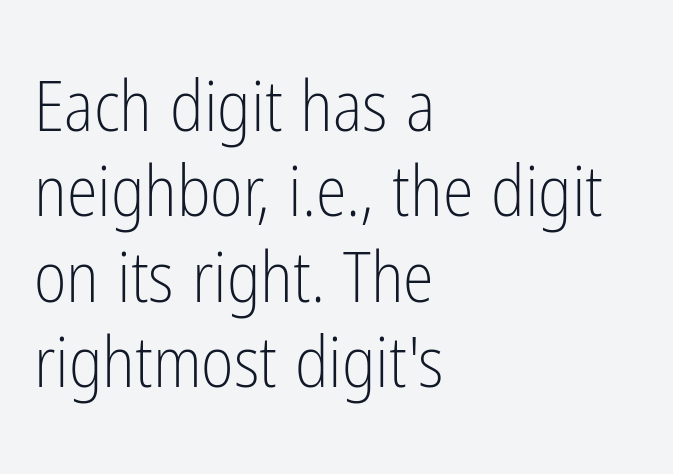
Alignment: flush left. The cut favours lightness, reaching ordinary text weight at its darkest. Only glyphs here, with clear space below each row. Character widths vary here, with narrow letters taking less room than wide ones. Grotesque or geometric, the face here clearly has no serifs.
